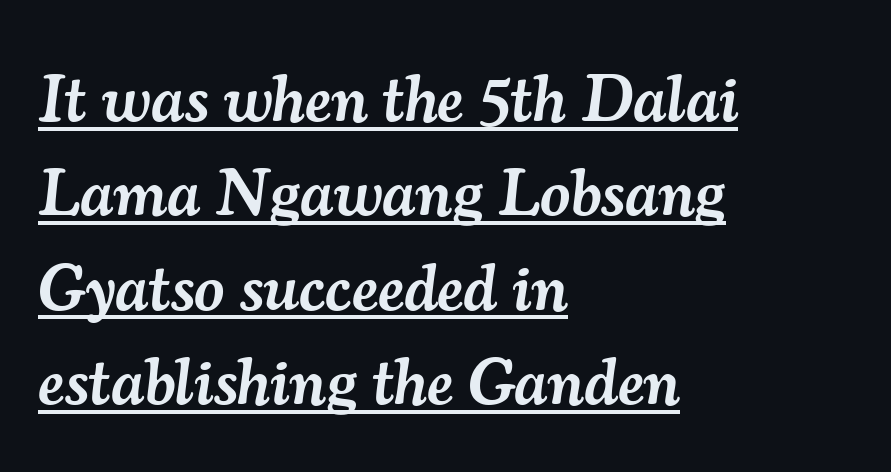
{"serif": "yes", "italic": "yes", "lean": "right", "slant_degrees": 7, "bold": "semi", "weight": "semibold", "width": "normal", "stroke_contrast": "medium", "x_height": "small", "monospaced": "no", "underline": "yes", "align": "left", "line_spacing": "normal", "line_spacing_ratio": 1.43, "letter_spacing": "normal", "letter_spacing_em": 0.0, "glyph_px": 66}
